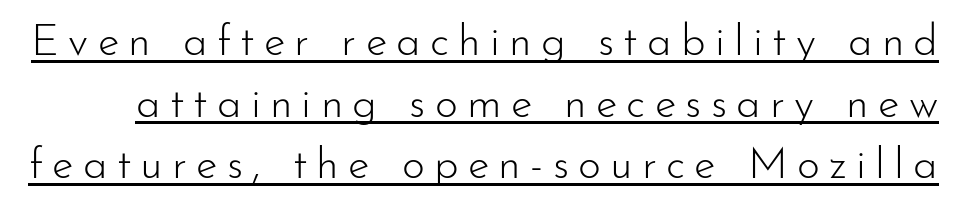
The image shows 44 px light sans-serif type, upright; set normal line spacing (1.4x), unusually wide letter spacing (+0.21 em), underlined; low stroke contrast and a small x-height.
